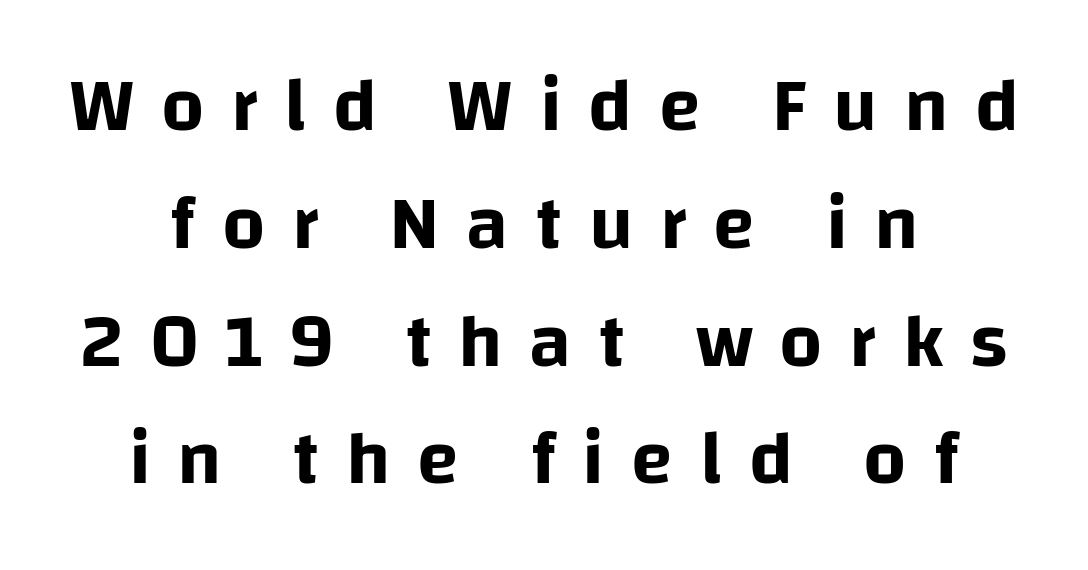
{"serif": "no", "italic": "no", "width": "normal", "stroke_contrast": "low", "x_height": "large", "monospaced": "no", "underline": "no", "align": "center", "line_spacing": "normal", "line_spacing_ratio": 1.55, "letter_spacing": "wide", "letter_spacing_em": 0.35, "glyph_px": 76}
